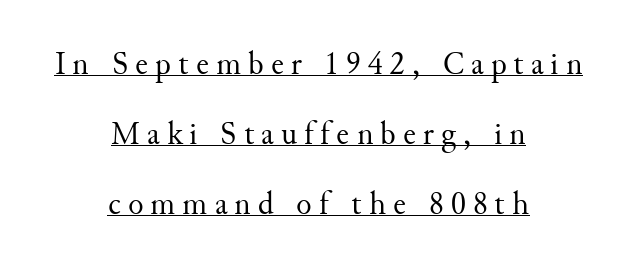
Characters remain perfectly vertical along every line. Each line of the rendering has a horizontal stroke beneath the glyphs. Stems and bowls with no extra thickness — not bold. Observe the wide spacing: letters keep a clear distance from each other.
